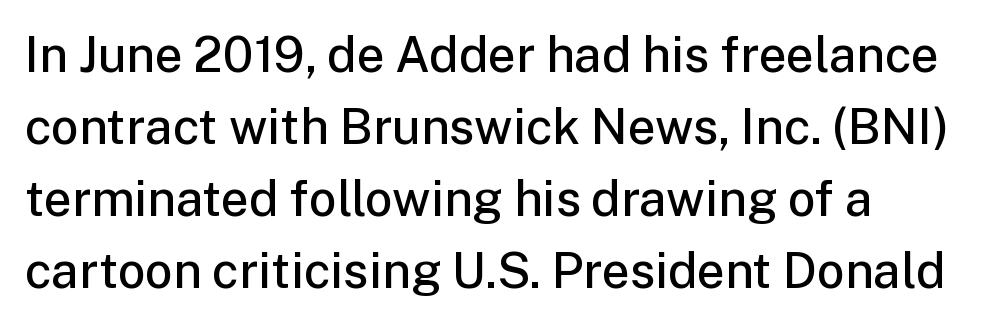
The image shows 49 px semibold sans-serif type, upright; set normal line spacing (1.47x), normal letter spacing, not underlined; low stroke contrast and a medium x-height.
